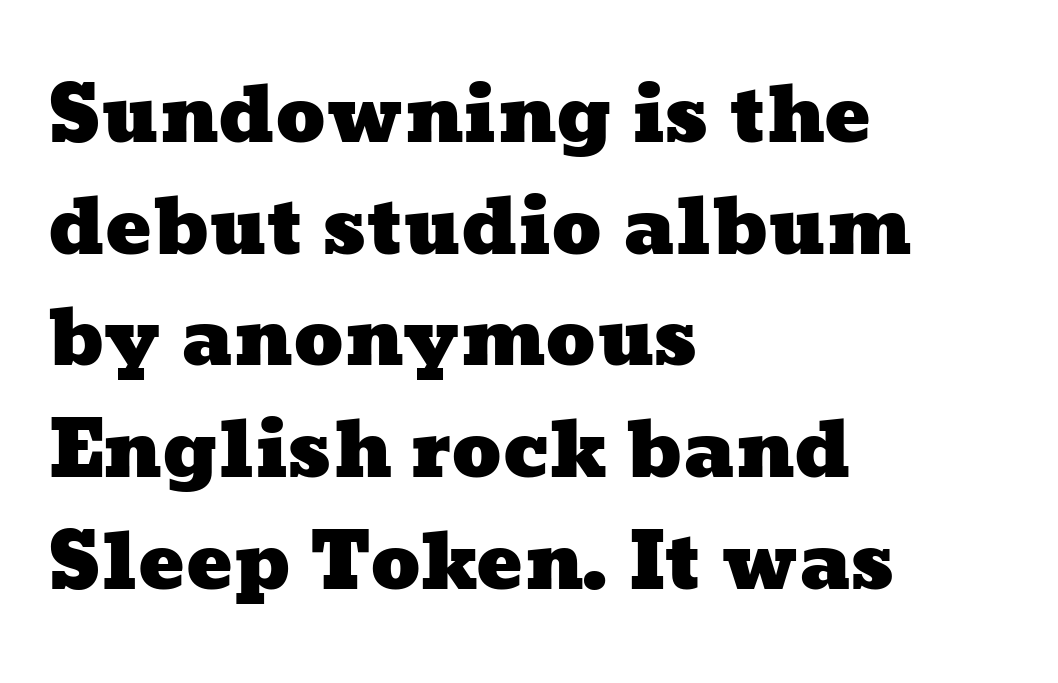
Q: Is the text underlined? A: No.
Q: How is the paragraph aligned? A: Left-aligned.
Q: Is the spacing between letters normal or unusually wide? A: Normal.
Q: Is the spacing between lines tight, normal or loose? A: Normal.
Q: Width (condensed, normal, or wide)? A: Wide.
Q: Stroke contrast? A: Low.
Q: x-height? A: Medium.
Q: Monospaced? A: No.
